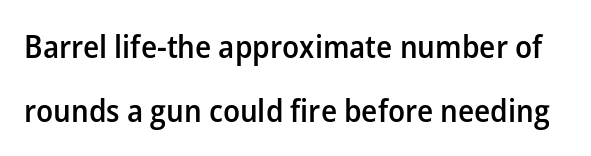
Q: Is the text bold? A: Semi-bold.
Q: Is the text italic (slanted)? A: No, it is upright.
Q: Is the typeface a serif or a sans-serif typeface? A: Sans-serif.
Q: Is the text underlined? A: No.
Q: Is the spacing between letters normal or unusually wide? A: Normal.
Q: Is the spacing between lines tight, normal or loose? A: Loose.
Q: Width (condensed, normal, or wide)? A: Normal.
Q: Stroke contrast? A: Low.
Q: x-height? A: Medium.
Q: Monospaced? A: No.
